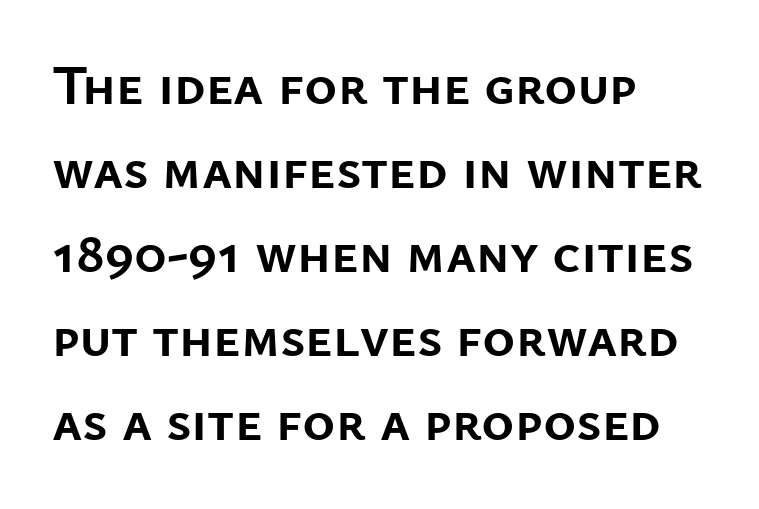
{"serif": "no", "italic": "no", "bold": "yes", "weight": "semibold", "width": "normal", "stroke_contrast": "low", "x_height": "medium", "monospaced": "no", "underline": "no", "align": "left", "line_spacing": "normal", "line_spacing_ratio": 1.5, "letter_spacing": "normal", "letter_spacing_em": 0.0, "glyph_px": 56}
